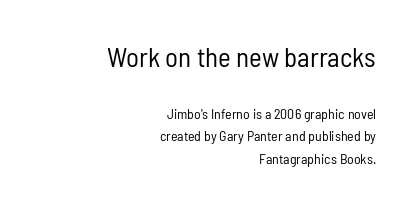
Rows of type keep a routine distance in the vertical direction. Reading down the block, your eye finds every line finishing at a fixed right position. Descenders are the only things crossing below the line. Nobody touched the tracking dial on this one. Counters stay open thanks to moderate or lighter strokes.
